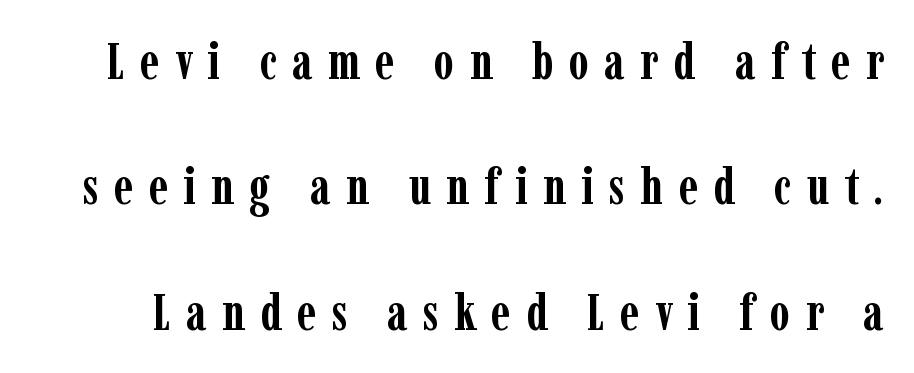
{"serif": "yes", "italic": "no", "bold": "yes", "weight": "semibold", "width": "condensed", "stroke_contrast": "low", "x_height": "medium", "monospaced": "no", "underline": "no", "line_spacing": "loose", "line_spacing_ratio": 2.46, "letter_spacing": "wide", "letter_spacing_em": 0.3, "glyph_px": 51}
